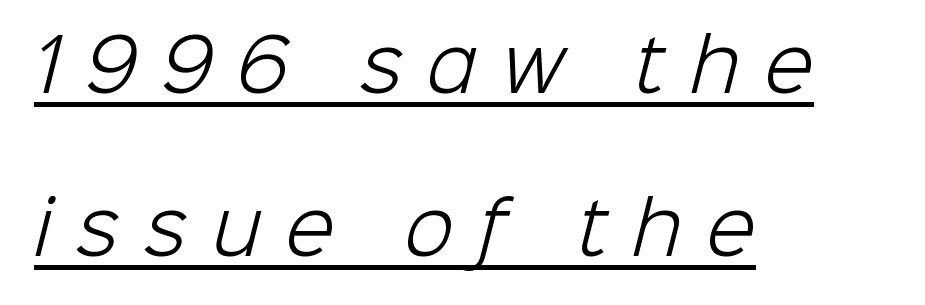
Left-aligned paragraph, ragged on the right. A continuous stroke trails under the words, as in a hyperlink. This rendering employs a face without finishing strokes, i.e., a sans-serif. The font sits on the lighter half of the weight spectrum, regular included. Loose tracking; the words dissolve into strings of separated letters.
